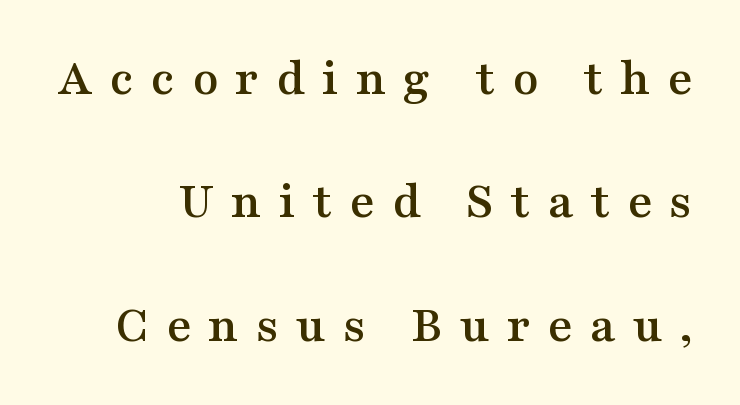
{"serif": "yes", "italic": "no", "width": "wide", "stroke_contrast": "medium", "x_height": "medium", "monospaced": "no", "underline": "no", "line_spacing": "loose", "line_spacing_ratio": 2.33, "letter_spacing": "wide", "letter_spacing_em": 0.32, "glyph_px": 53}
